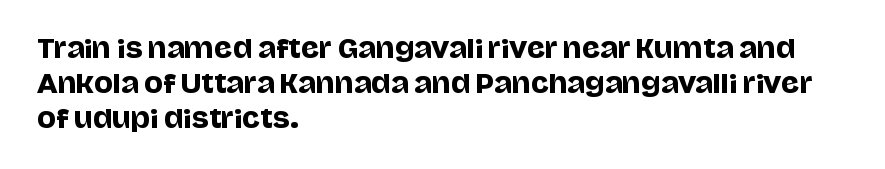
Q: Is the text italic (slanted)? A: No, it is upright.
Q: Is the text underlined? A: No.
Q: How is the paragraph aligned? A: Left-aligned.
Q: Is the spacing between letters normal or unusually wide? A: Normal.
Q: Is the spacing between lines tight, normal or loose? A: Normal.
